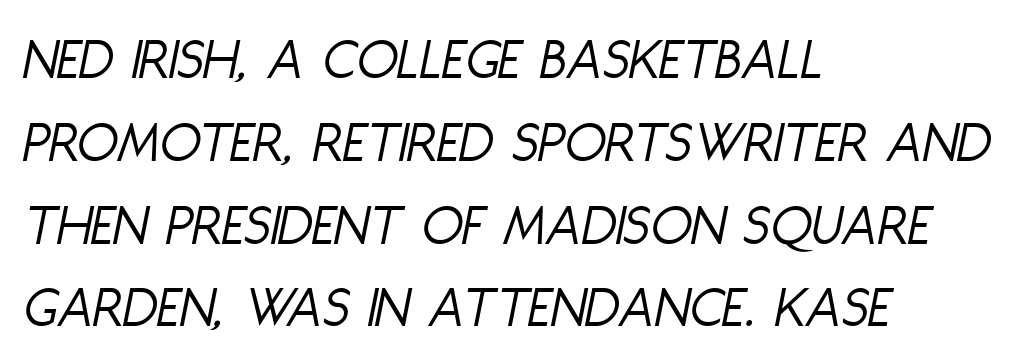
Q: Is the text bold? A: No.
Q: Is the text italic (slanted)? A: Yes, it leans right by about 11 degrees.
Q: Is the text underlined? A: No.
Q: How is the paragraph aligned? A: Left-aligned.
Q: Is the spacing between letters normal or unusually wide? A: Normal.
Q: Is the spacing between lines tight, normal or loose? A: Normal.
Q: Width (condensed, normal, or wide)? A: Condensed.
Q: Stroke contrast? A: Low.
Q: x-height? A: Large.
Q: Monospaced? A: No.
